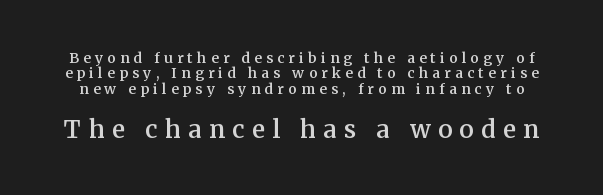
Letters rest on an invisible, unmarked baseline. Typesetter's note: demi weight, one step under bold. Here the second block reads like a headline and the first like body copy. Does extra space separate the letters? Yes, quite a lot of it.
